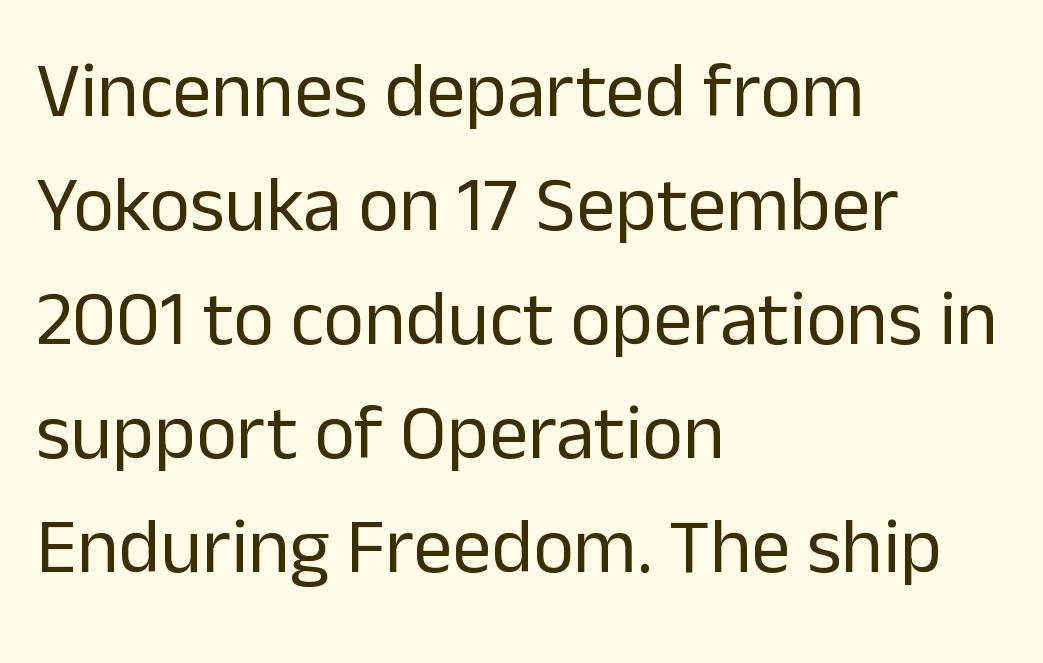
Q: Is the text bold? A: No.
Q: Is the text italic (slanted)? A: No, it is upright.
Q: Is the typeface a serif or a sans-serif typeface? A: Sans-serif.
Q: Is the text underlined? A: No.
Q: How is the paragraph aligned? A: Left-aligned.
Q: Is the spacing between letters normal or unusually wide? A: Normal.
Q: Is the spacing between lines tight, normal or loose? A: Normal.
Q: Width (condensed, normal, or wide)? A: Normal.
Q: Stroke contrast? A: Low.
Q: x-height? A: Medium.
Q: Monospaced? A: No.
